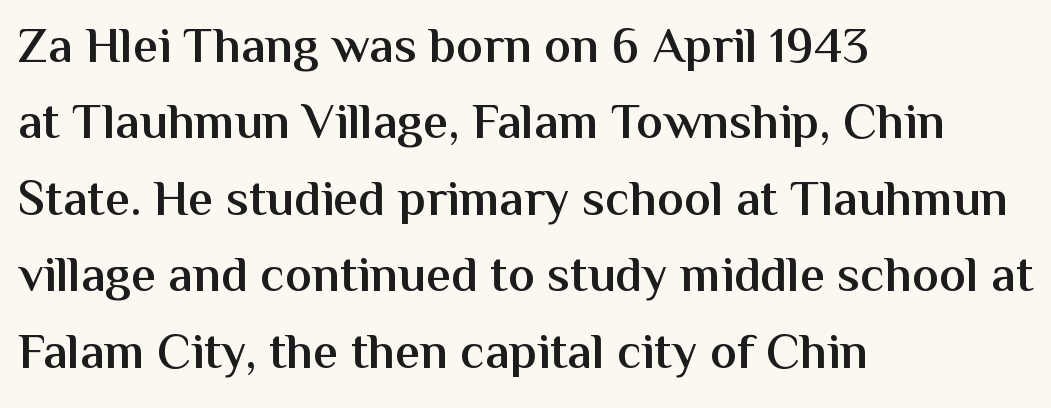
Ordinary non-slanted type is in use. The letters advance in unequal steps, a hallmark of proportional type. Anything drawn beneath the words? Only blank space. Short and long lines alike share a common starting point at left.
